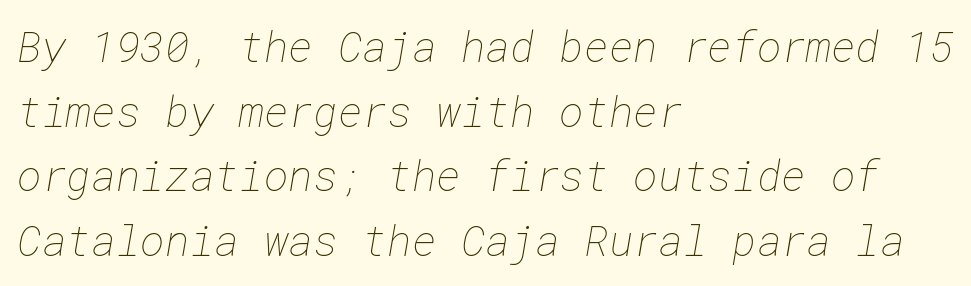
The image shows 42 px thin type; set left-aligned, normal line spacing (1.54x), normal letter spacing, not underlined; low stroke contrast and a medium x-height.
